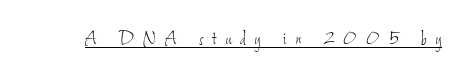
Q: Is the text bold? A: No.
Q: Is the text underlined? A: Yes.
Q: Is the spacing between letters normal or unusually wide? A: Unusually wide.
